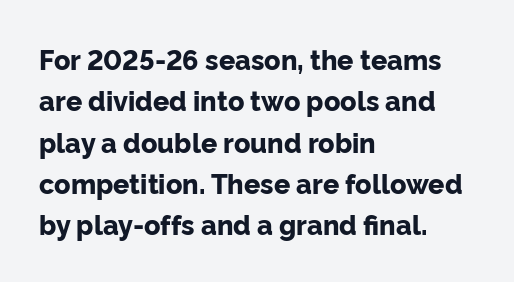
This block has exactly the height ordinary leading produces. The letterforms sit shoulder to shoulder at normal distance. On the weight axis this lands at bold, roughly 700. Line beginnings align vertically; line endings do not. A roman cut, with each character standing at attention.
